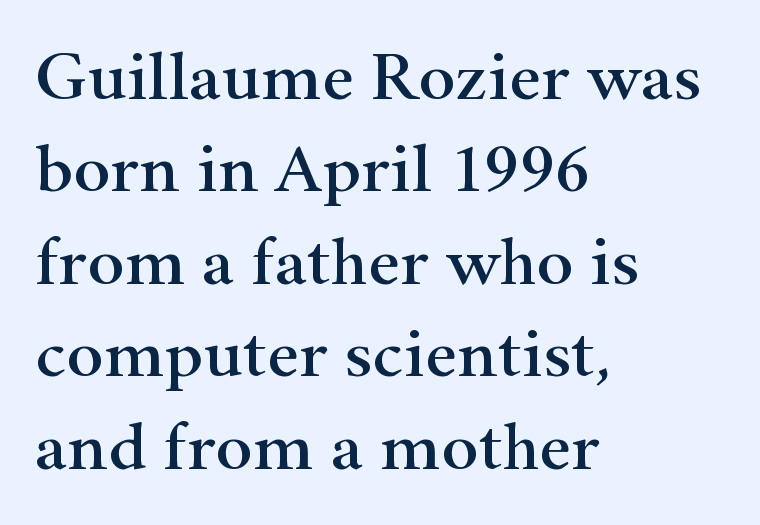
Q: Is the text italic (slanted)? A: No, it is upright.
Q: Is the typeface a serif or a sans-serif typeface? A: Serif.
Q: Is the text underlined? A: No.
Q: How is the paragraph aligned? A: Left-aligned.
Q: Is the spacing between letters normal or unusually wide? A: Normal.
Q: Is the spacing between lines tight, normal or loose? A: Normal.
Q: Width (condensed, normal, or wide)? A: Wide.
Q: Stroke contrast? A: High.
Q: x-height? A: Small.
Q: Monospaced? A: No.
